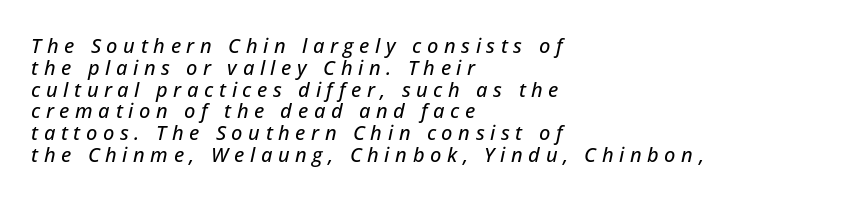
{"italic": "yes", "lean": "right", "slant_degrees": 12, "underline": "no", "align": "left", "line_spacing": "tight", "line_spacing_ratio": 1.09, "letter_spacing": "wide", "letter_spacing_em": 0.28, "glyph_px": 20}
